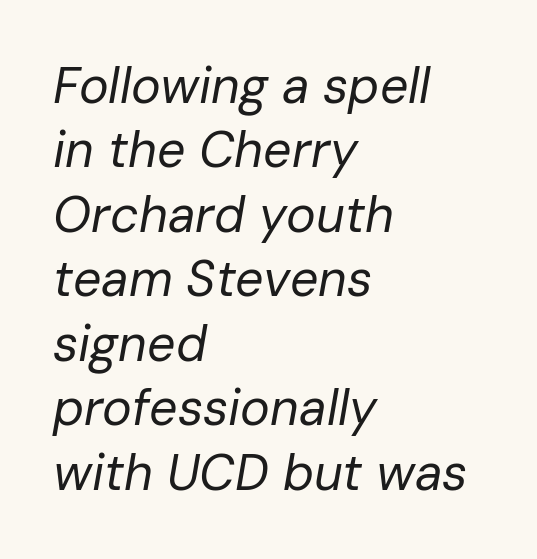
The axis of the letterforms is tilted away from vertical. Weight: not bold — regular or lighter. The rendering uses natural spacing where letterforms have individual widths. Horizontally, the lines are justified to the leading edge only.
